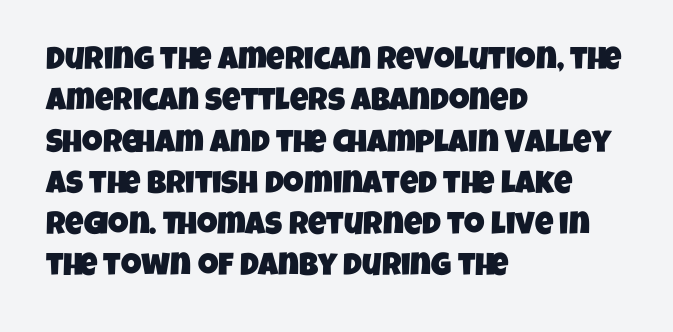
Each letter's strokes conclude bluntly, with no projecting serifs. Anything drawn beneath the words? Only blank space. Spacing between characters is what you'd get straight out of the box. You could not count columns in this text — the font is proportionally spaced. The ragged edge is on the right, which tells us the setting is flush left.
